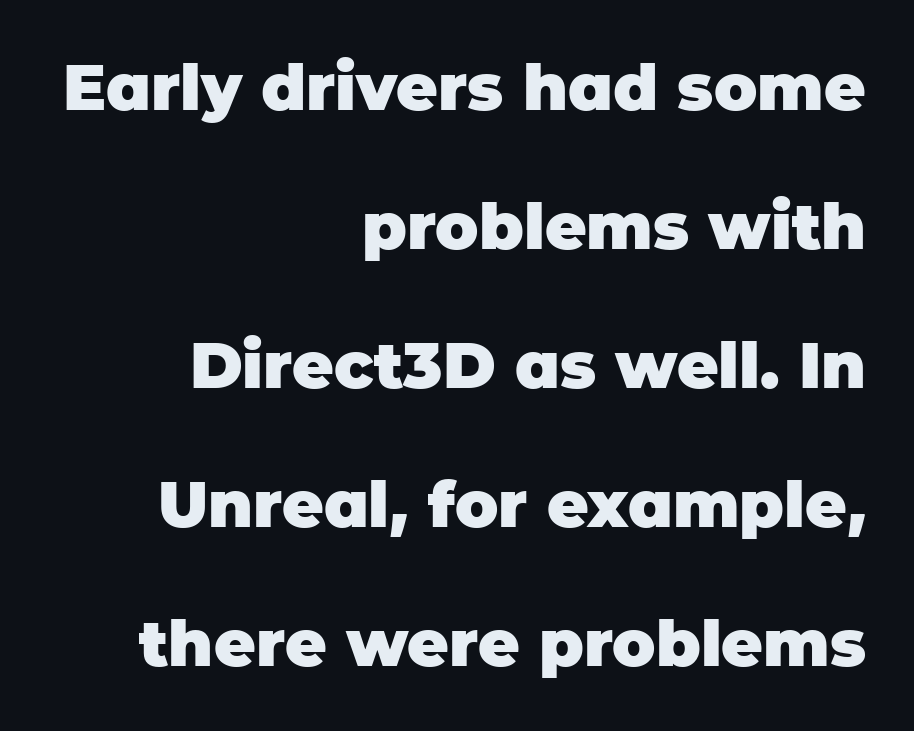
Look at the stroke-to-counter ratio: heavy, a bold. These lines are rendered in a variable-pitch font. The font's upright variant was chosen for this text. The ragged edge is on the left, which tells us the setting is flush right. The passage shown stacks its lines with a broad gap. Type without underlining.
